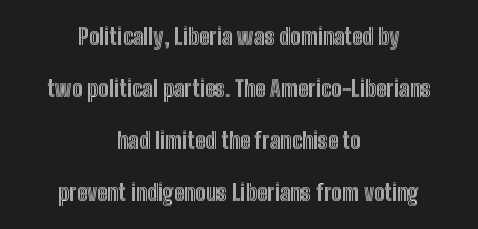
The image shows 22 px text type, upright; set centered, loose line spacing (2.36x), normal letter spacing, not underlined.
